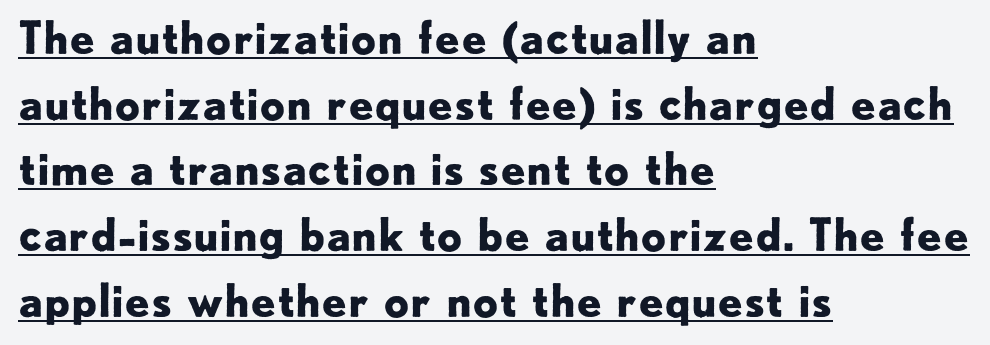
The image shows 45 px bold sans-serif type, upright; set left-aligned, normal line spacing (1.46x), normal letter spacing, underlined; low stroke contrast and a small x-height.
